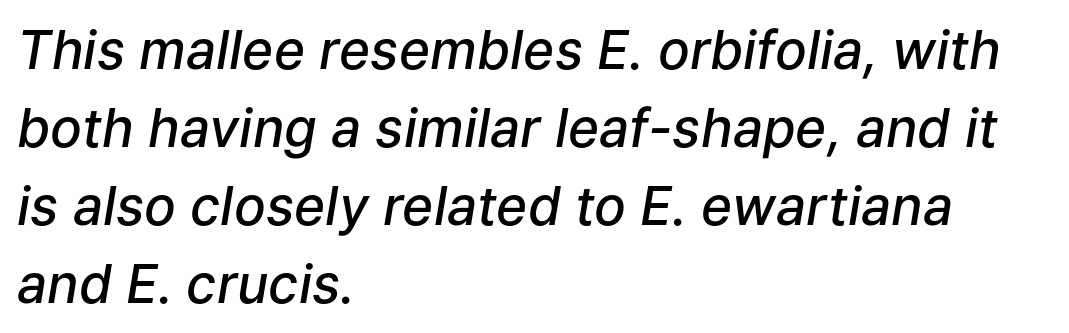
{"italic": "yes", "lean": "right", "slant_degrees": 9, "bold": "semi", "weight": "semibold", "width": "normal", "stroke_contrast": "low", "x_height": "medium", "monospaced": "no", "underline": "no", "align": "left", "line_spacing": "normal", "line_spacing_ratio": 1.47, "letter_spacing": "normal", "letter_spacing_em": 0.0, "glyph_px": 53}
